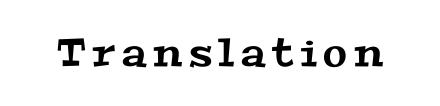
{"serif": "yes", "width": "wide", "stroke_contrast": "medium", "x_height": "medium", "monospaced": "no", "underline": "no", "glyph_px": 39}
